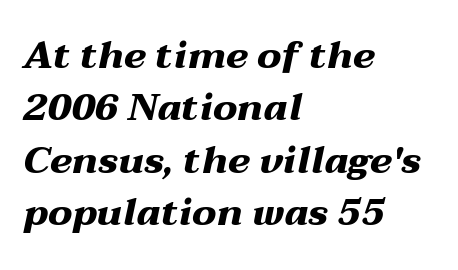
The image shows 38 px heavy, wide type, italic (leaning right); set left-aligned, normal line spacing (1.38x), normal letter spacing, not underlined; medium stroke contrast and a medium x-height.
